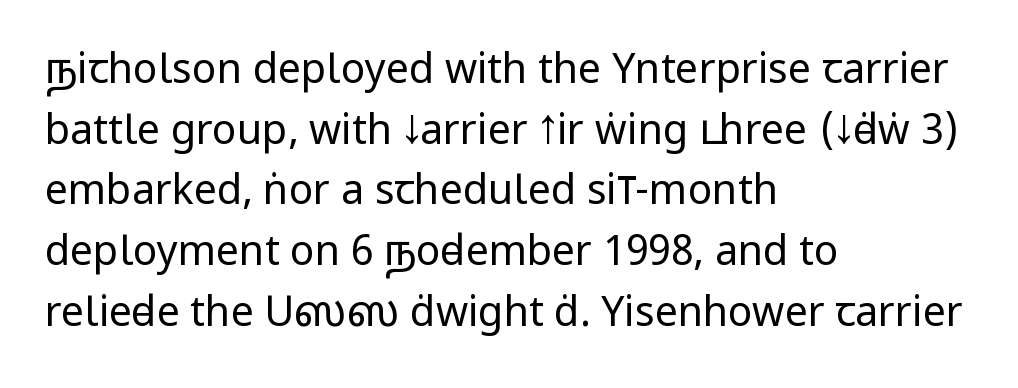
{"serif": "no", "italic": "no", "bold": "no", "weight": "regular", "width": "condensed", "stroke_contrast": "low", "x_height": "large", "monospaced": "no", "underline": "no", "align": "left", "line_spacing": "normal", "line_spacing_ratio": 1.48, "letter_spacing": "normal", "letter_spacing_em": 0.0, "glyph_px": 41}
